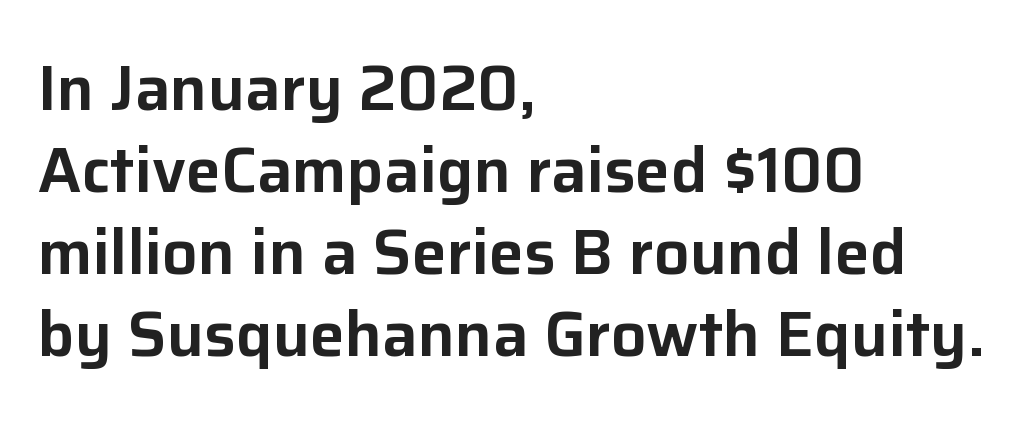
Is this a fixed-width face? No — the glyphs have proportional, varying widths. Vertical spacing — default. A roman cut, with each character standing at attention. The letterforms sit shoulder to shoulder at normal distance. Type without underlining. The letters carry no serifs — their stems end cleanly without finishing strokes.
